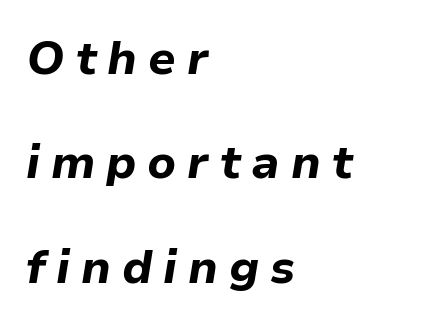
Compared with typical paragraphs, the rows here are farther apart. Typographic density is high because the face is bold. No word sits above an underline. If you drew a line through each stem, it would be angled.
